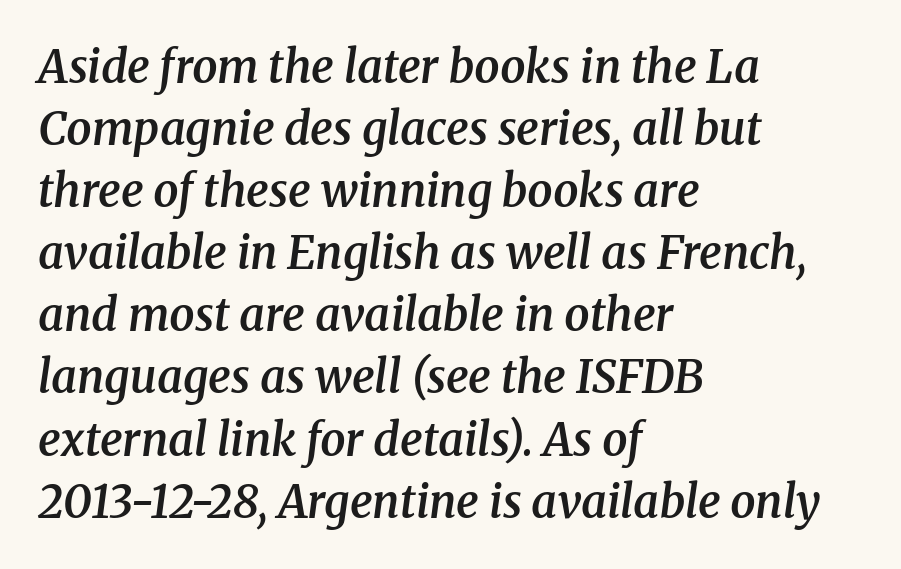
The image shows 45 px semibold serif type, italic (leaning right); set left-aligned, normal line spacing (1.38x), normal letter spacing, not underlined; medium stroke contrast and a medium x-height.
